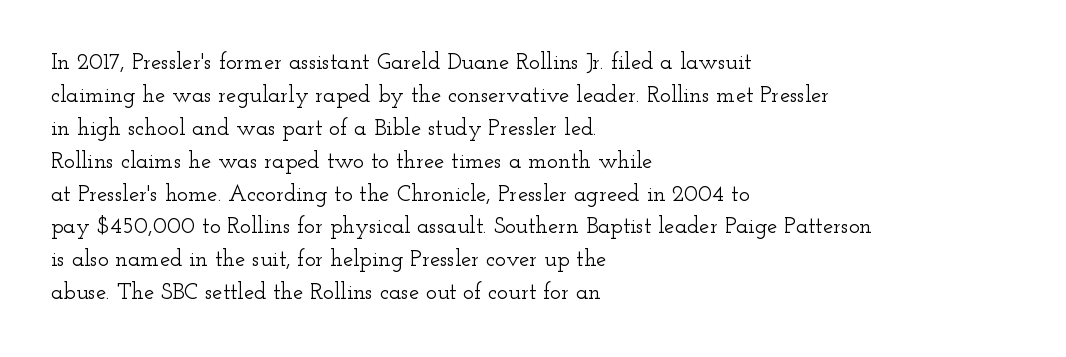
The image shows 23 px text type, upright; set left-aligned, normal line spacing (1.43x), normal letter spacing, not underlined.
